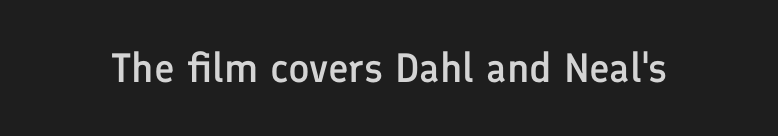
{"serif": "no", "italic": "no", "bold": "semi", "weight": "semibold", "width": "normal", "stroke_contrast": "low", "x_height": "medium", "monospaced": "no", "underline": "no", "letter_spacing": "normal", "letter_spacing_em": 0.0, "glyph_px": 41}
